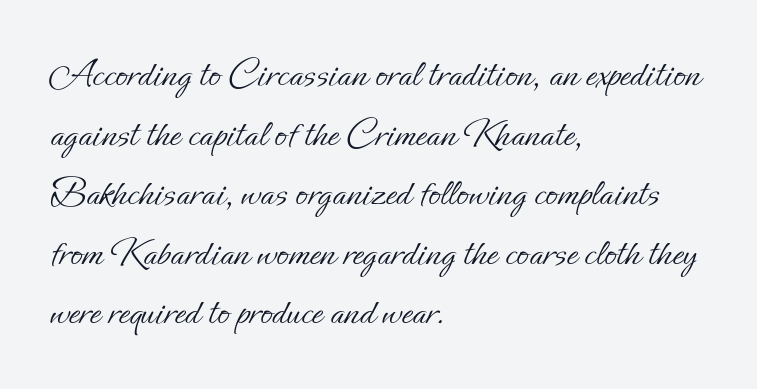
The image shows 40 px light type; set left-aligned, normal line spacing (1.49x), normal letter spacing, not underlined; low stroke contrast and a small x-height.
